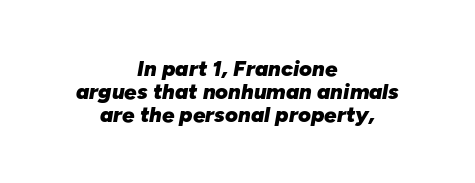
{"italic": "yes", "lean": "right", "slant_degrees": 10, "bold": "yes", "underline": "no", "align": "center", "line_spacing": "tight", "line_spacing_ratio": 1.04, "letter_spacing": "normal", "letter_spacing_em": 0.0, "glyph_px": 22}
